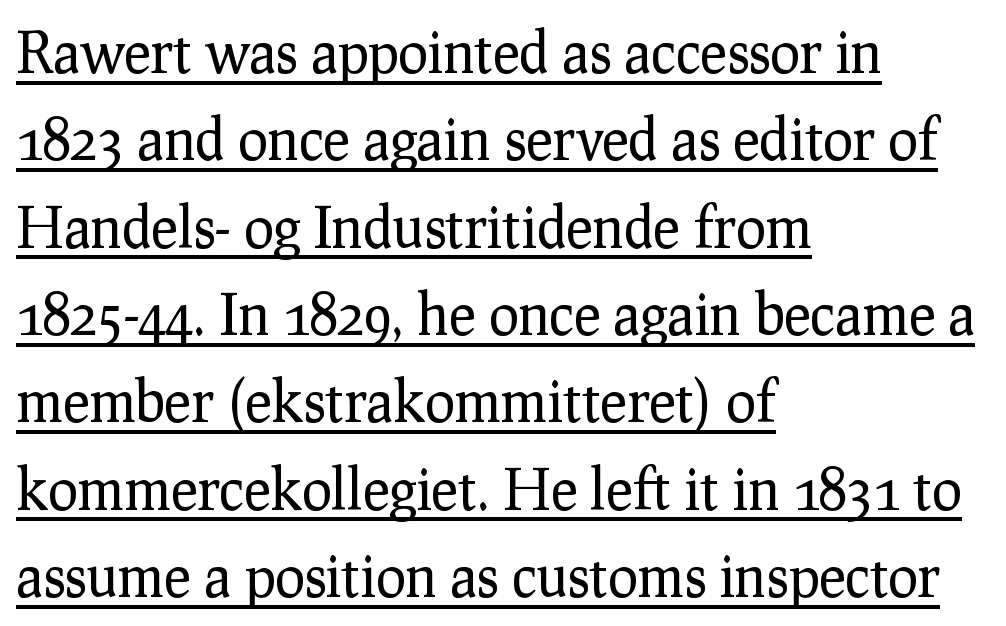
The image shows 56 px regular-weight serif type, upright; set left-aligned, normal line spacing (1.56x), normal letter spacing, underlined; low stroke contrast and a medium x-height.
